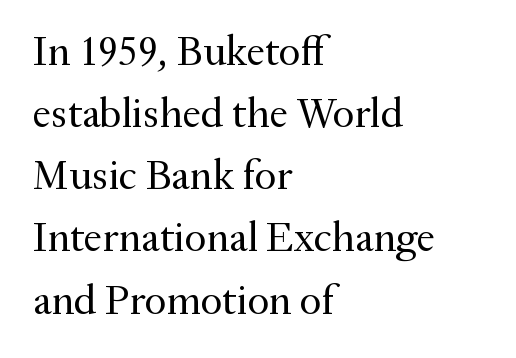
{"serif": "yes", "italic": "no", "bold": "no", "weight": "regular", "width": "normal", "stroke_contrast": "medium", "x_height": "small", "monospaced": "no", "underline": "no", "align": "left", "line_spacing": "normal", "line_spacing_ratio": 1.48, "letter_spacing": "normal", "letter_spacing_em": 0.0, "glyph_px": 42}
